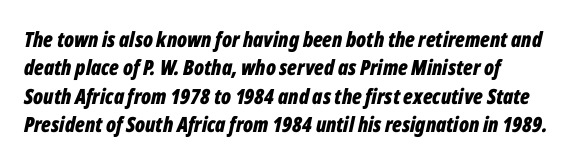
{"italic": "yes", "lean": "right", "slant_degrees": 12, "bold": "yes", "underline": "no", "line_spacing": "normal", "line_spacing_ratio": 1.35, "letter_spacing": "normal", "letter_spacing_em": 0.0, "glyph_px": 21}
